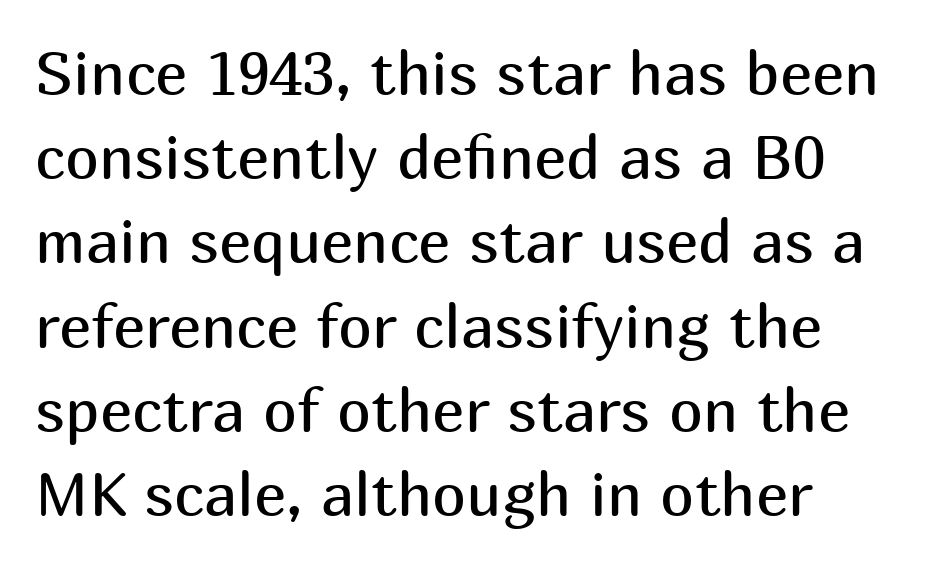
The image shows 61 px regular-weight sans-serif type, upright; set normal line spacing (1.38x), normal letter spacing, not underlined; medium stroke contrast and a medium x-height.
